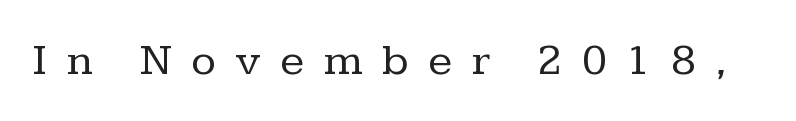
{"serif": "yes", "italic": "no", "bold": "no", "weight": "regular", "width": "normal", "stroke_contrast": "low", "x_height": "medium", "monospaced": "no", "underline": "no", "letter_spacing": "wide", "letter_spacing_em": 0.43, "glyph_px": 45}
